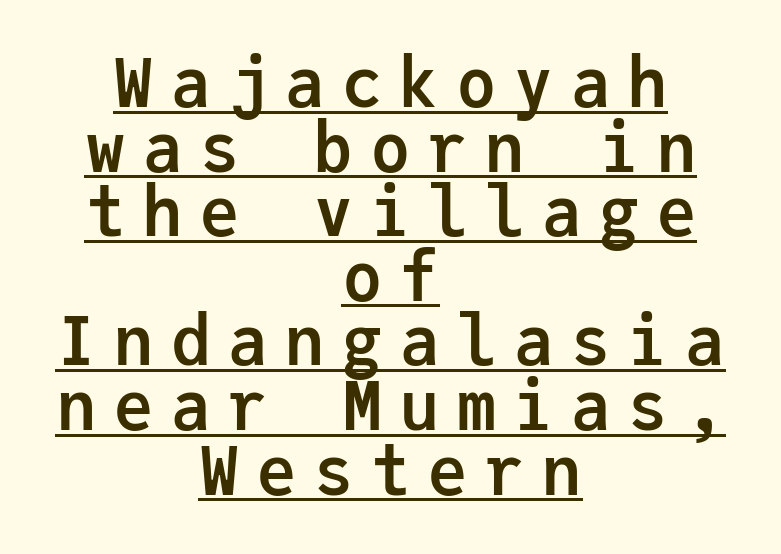
The image shows 68 px semibold sans-serif type, upright, monospaced; set centered, tight line spacing (0.95x), unusually wide letter spacing (+0.24 em), underlined; low stroke contrast and a medium x-height.
